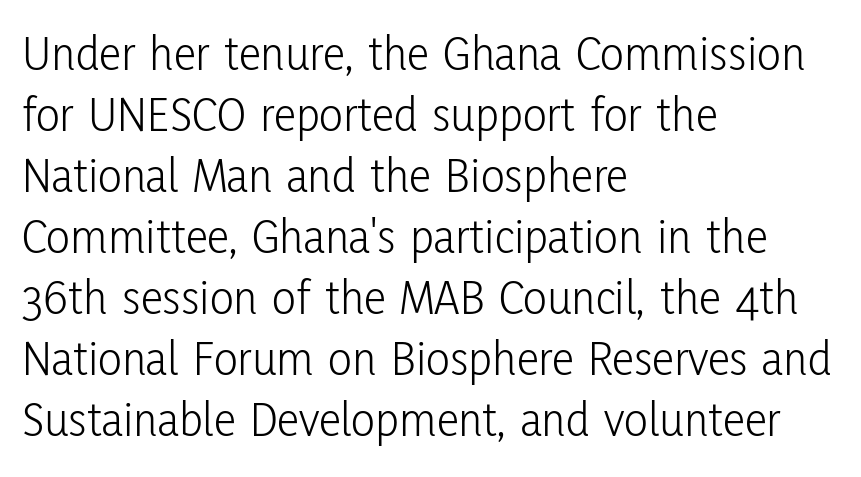
Quick note: underline off. Glyph-to-glyph distance matches everyday printed text. Do the characters align in a grid? No, the font is proportional. Reading down the block, your eye returns to a fixed left position each line.
